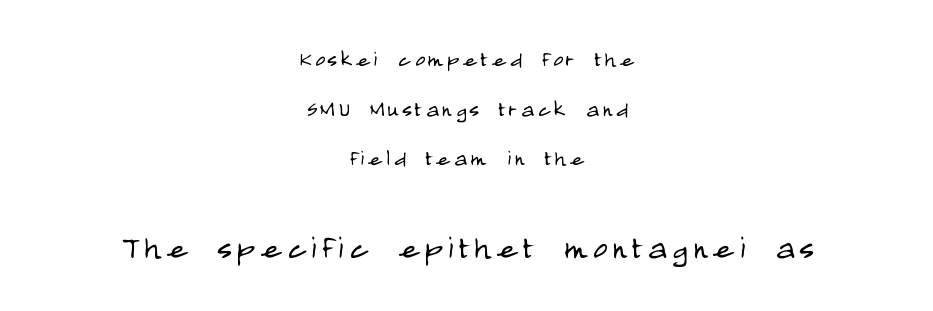
This rendering employs a face without finishing strokes, i.e., a sans-serif. The rendering enlarges the type as you move from the upper chunk to the lower. The rendering positions every line midway between the sides. Each letter keeps its own natural width here, so spacing adapts to shape. Weight: in the light-to-regular range.
